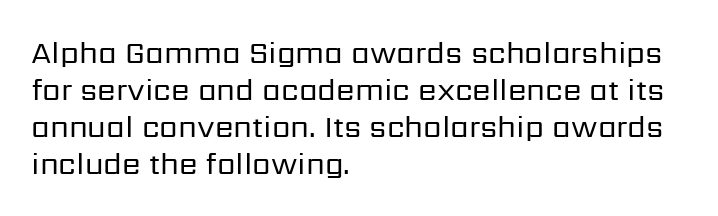
Descender tails drop into unmarked territory. The rendering shows plain stroke endings on the letterforms — a sans-serif design. Weight class: somewhere from thin through regular. No italicization has been applied; the sample stays upright.
